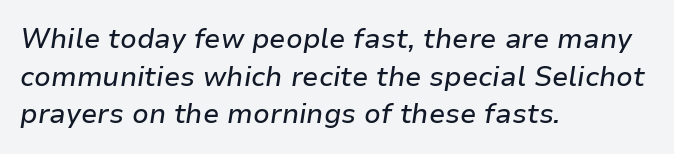
{"italic": "yes", "lean": "right", "slant_degrees": 9, "underline": "no", "align": "left", "line_spacing": "normal", "line_spacing_ratio": 1.39, "letter_spacing": "normal", "letter_spacing_em": 0.0, "glyph_px": 27}
